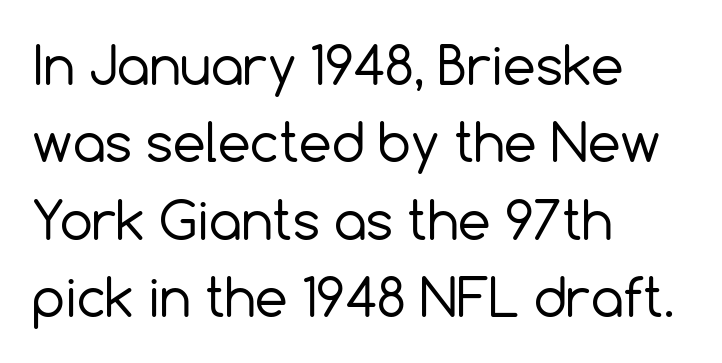
The image shows 52 px regular-weight sans-serif type, upright; set left-aligned, normal line spacing (1.49x), normal letter spacing, not underlined; a medium x-height.
